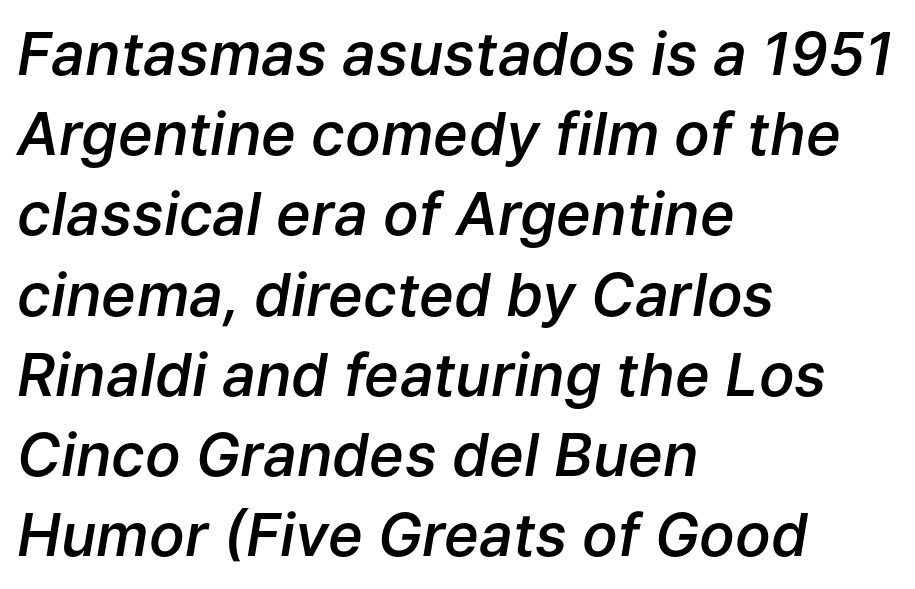
The image shows 59 px semibold type, italic (leaning right); set left-aligned, normal line spacing (1.36x), normal letter spacing, not underlined; low stroke contrast and a medium x-height.
